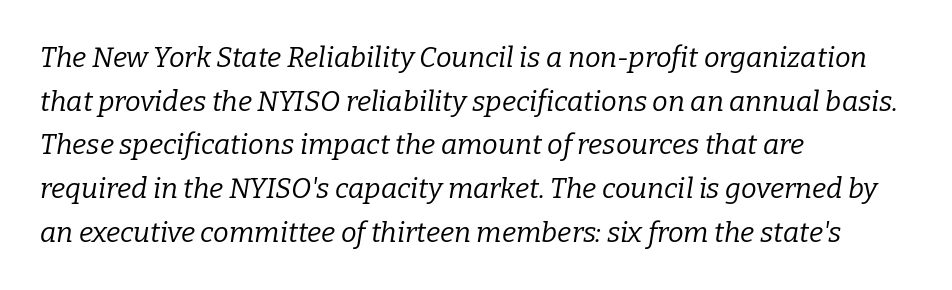
These glyphs show unthickened strokes, regular width or finer. The rendering uses a moderate line-height, typical for paragraphs. The passage is arranged the way most books set body copy — flush left. Characters follow at the spacing the type designer built in. The face used here is seriffed, in the tradition of book romans. The passage shown is typed in a proportional face where columns would drift.
